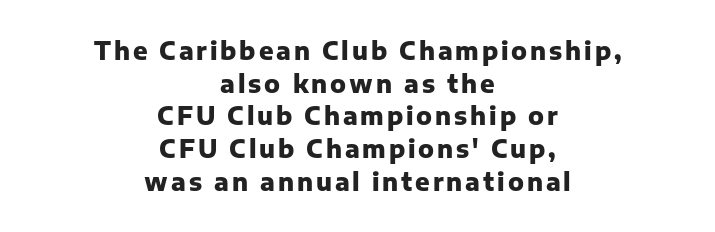
Layout note: lines centered. The vertical gap from one line to the next is medium. This rendering features lettering with no underline. Strokes here are thick enough to call this a true bold. Vertical strokes here are truly vertical.
